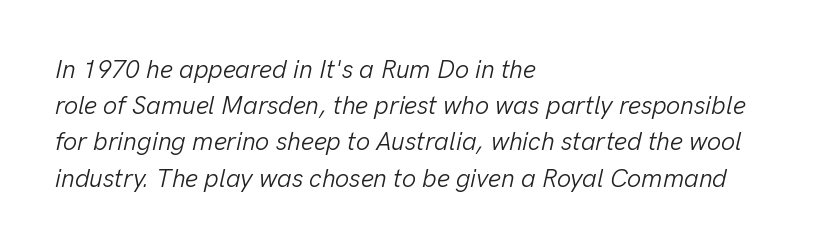
{"italic": "yes", "lean": "right", "slant_degrees": 13, "bold": "no", "underline": "no", "align": "left", "line_spacing": "normal", "line_spacing_ratio": 1.45, "letter_spacing": "normal", "letter_spacing_em": 0.0, "glyph_px": 25}
